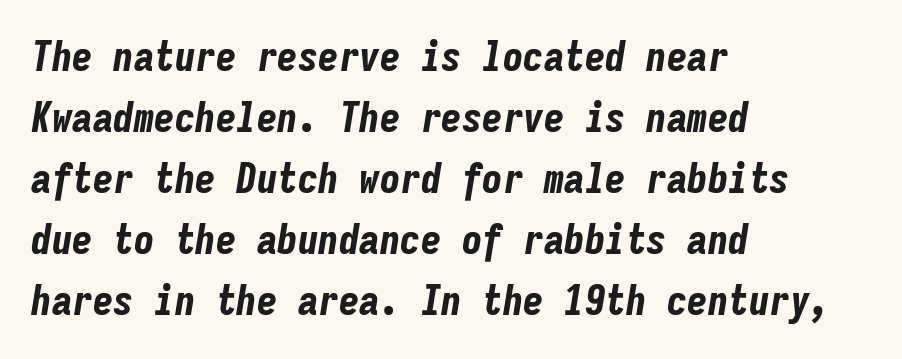
Q: Is the text bold? A: Yes.
Q: Is the text italic (slanted)? A: Yes, it leans right by about 9 degrees.
Q: Is the text underlined? A: No.
Q: How is the paragraph aligned? A: Left-aligned.
Q: Is the spacing between letters normal or unusually wide? A: Normal.
Q: Is the spacing between lines tight, normal or loose? A: Normal.
Q: Width (condensed, normal, or wide)? A: Condensed.
Q: Stroke contrast? A: Low.
Q: x-height? A: Medium.
Q: Monospaced? A: Yes.
